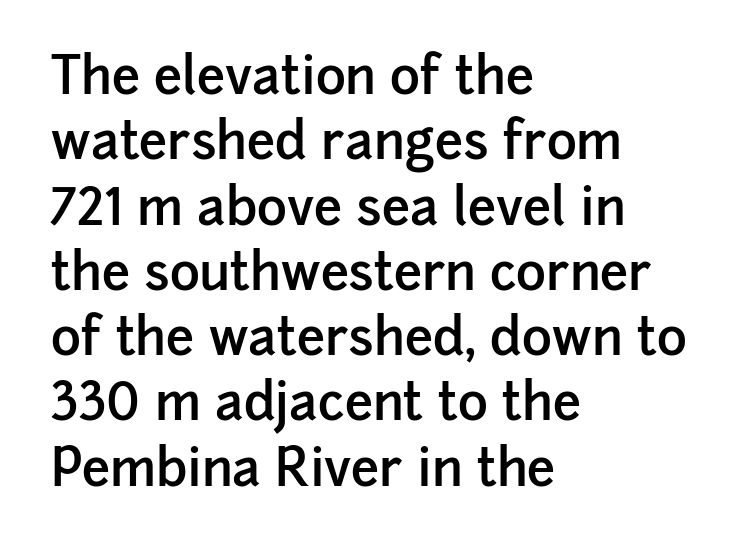
The type is set solid horizontally, with unmodified tracking. The space beneath each line is pristine and unruled. Every stem runs plumb, perpendicular to the baseline. Type style note: lacks serifs. Evenly set lines give the paragraph a standard silhouette. The sample has been set in demibold, a notch under bold.
